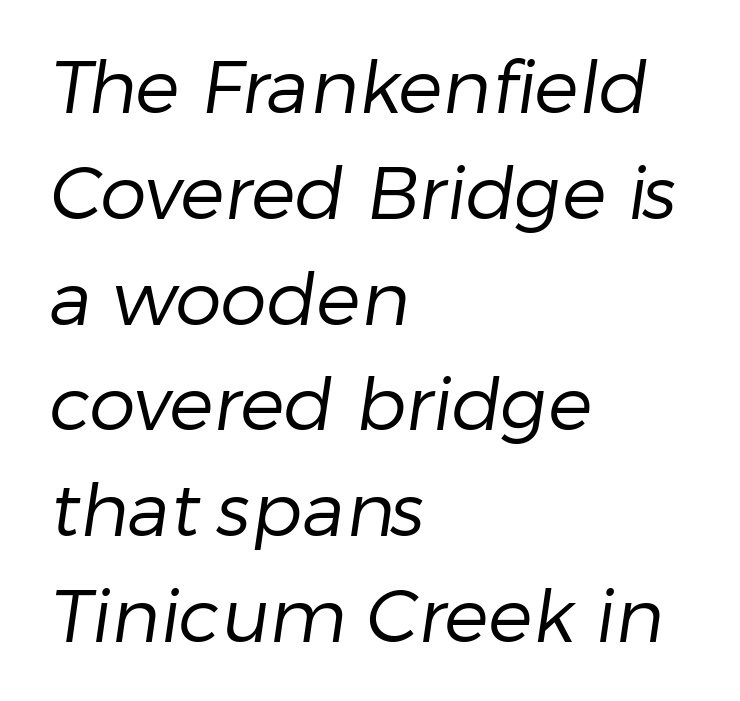
Is the letter spacing exaggerated? No — it looks like the ordinary default. Think of a printed novel: that variable character pitch is what you see here. Vertically, the passage feels balanced, rows spaced as you'd expect. Teacher's note: observe the even left margin — that is flush-left alignment. Check under the words: just untouched page. The text was rendered using a sans face with plain stroke endings.
